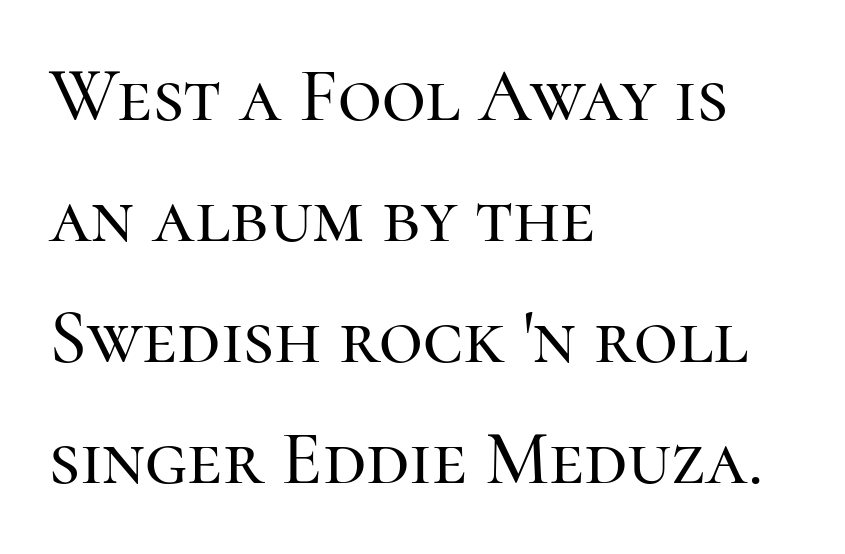
Characters follow at the spacing the type designer built in. The leading is moderate, giving the passage an even texture. Rule under the text: the space is simply empty. No italicization has been applied; the sample stays upright.
